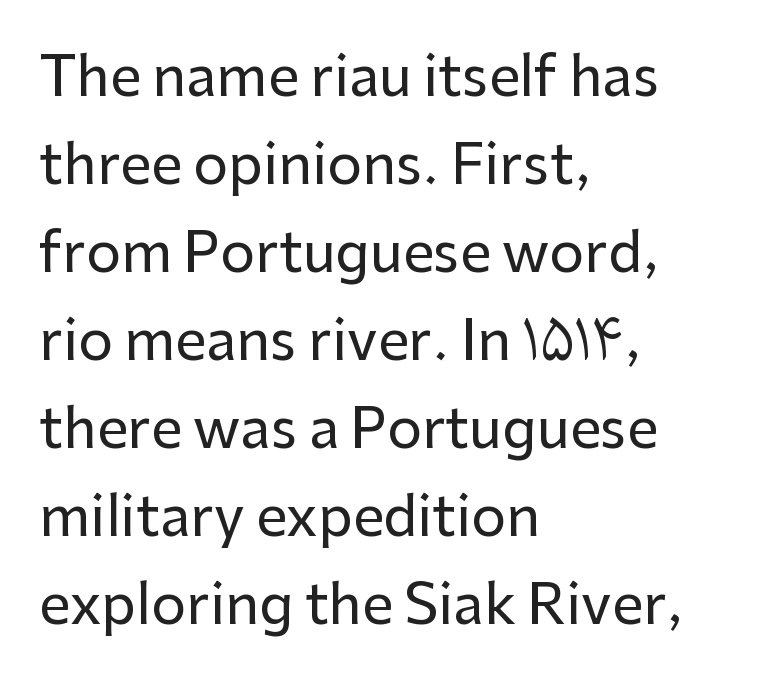
Q: Is the text italic (slanted)? A: No, it is upright.
Q: Is the typeface a serif or a sans-serif typeface? A: Sans-serif.
Q: Is the text underlined? A: No.
Q: How is the paragraph aligned? A: Left-aligned.
Q: Is the spacing between letters normal or unusually wide? A: Normal.
Q: Is the spacing between lines tight, normal or loose? A: Normal.
Q: Width (condensed, normal, or wide)? A: Normal.
Q: Stroke contrast? A: Low.
Q: x-height? A: Medium.
Q: Monospaced? A: No.
